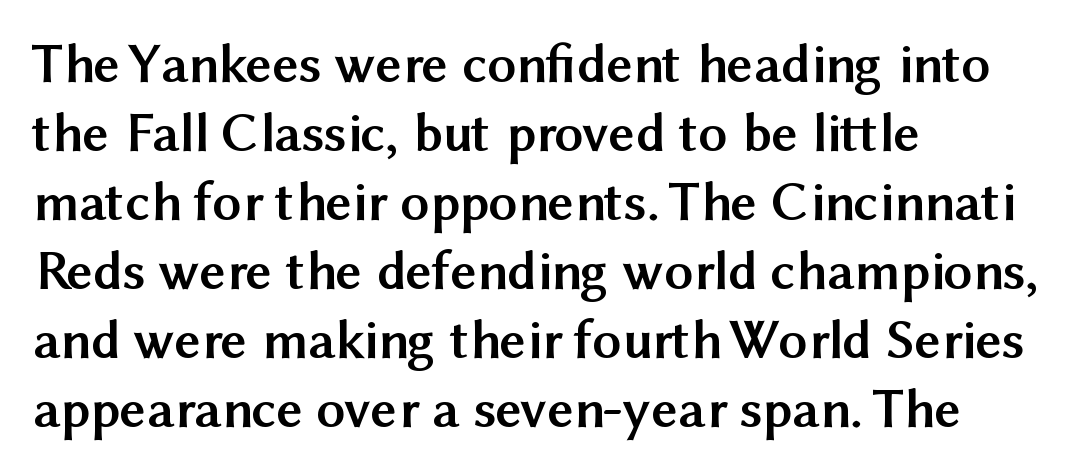
{"serif": "no", "italic": "no", "bold": "yes", "weight": "semibold", "width": "normal", "stroke_contrast": "medium", "x_height": "medium", "monospaced": "no", "underline": "no", "align": "left", "line_spacing_ratio": 1.21, "letter_spacing": "normal", "letter_spacing_em": 0.0, "glyph_px": 57}
